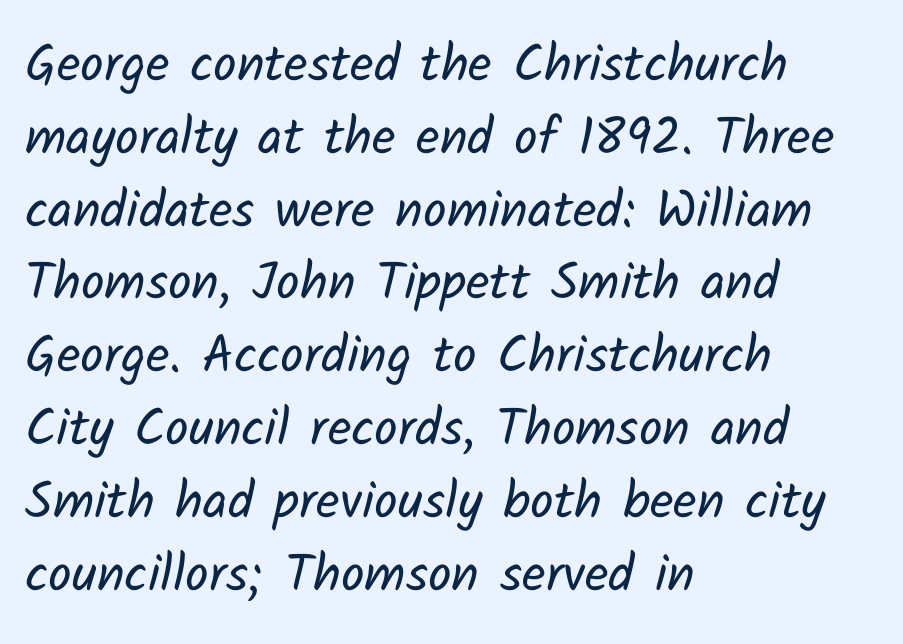
{"serif": "no", "bold": "no", "weight": "regular", "width": "normal", "stroke_contrast": "low", "x_height": "medium", "monospaced": "no", "underline": "no", "align": "left", "line_spacing": "normal", "line_spacing_ratio": 1.4, "letter_spacing": "normal", "letter_spacing_em": 0.0, "glyph_px": 52}
